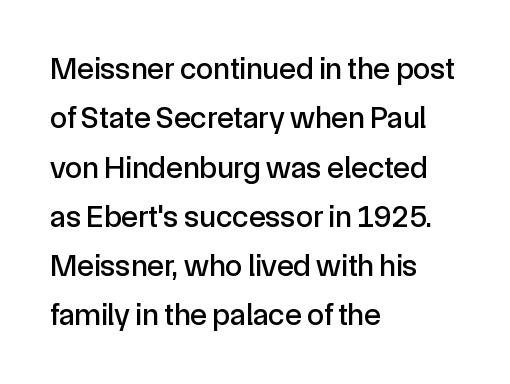
{"serif": "no", "italic": "no", "width": "normal", "x_height": "medium", "monospaced": "no", "underline": "no", "align": "left", "line_spacing": "normal", "line_spacing_ratio": 1.59, "letter_spacing": "normal", "letter_spacing_em": 0.0, "glyph_px": 31}
